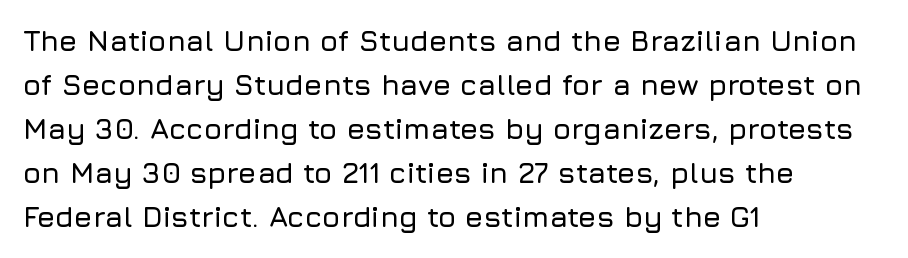
Q: Is the text italic (slanted)? A: No, it is upright.
Q: Is the typeface a serif or a sans-serif typeface? A: Sans-serif.
Q: Is the text underlined? A: No.
Q: How is the paragraph aligned? A: Left-aligned.
Q: Is the spacing between letters normal or unusually wide? A: Normal.
Q: Is the spacing between lines tight, normal or loose? A: Normal.
Q: Width (condensed, normal, or wide)? A: Normal.
Q: Stroke contrast? A: Low.
Q: x-height? A: Medium.
Q: Monospaced? A: No.
